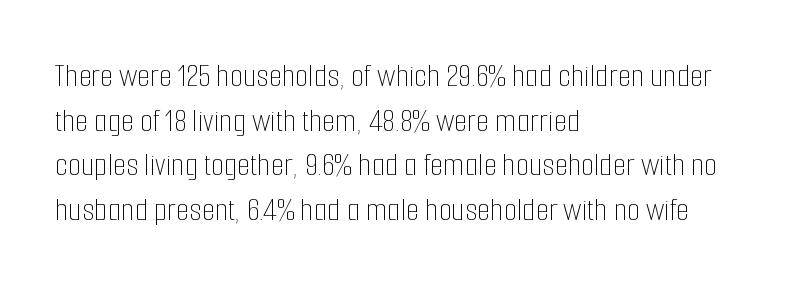
Q: Is the text bold? A: No.
Q: Is the text italic (slanted)? A: No, it is upright.
Q: Is the text underlined? A: No.
Q: How is the paragraph aligned? A: Left-aligned.
Q: Is the spacing between letters normal or unusually wide? A: Normal.
Q: Is the spacing between lines tight, normal or loose? A: Normal.
Q: Width (condensed, normal, or wide)? A: Condensed.
Q: Stroke contrast? A: Low.
Q: x-height? A: Medium.
Q: Monospaced? A: No.
